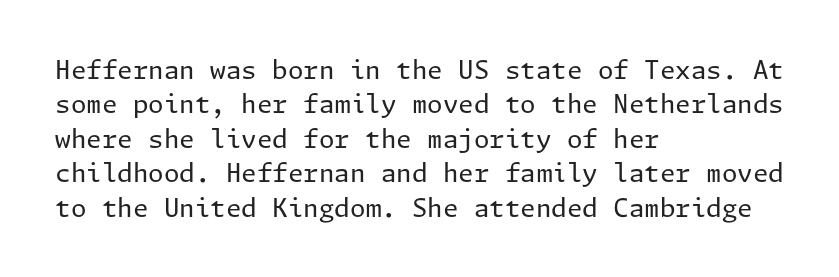
Spacing between characters is what you'd get straight out of the box. The passage shown is not underscored anywhere. The lines in this sample share a left origin and differ only in where they stop. The lines sit at an ordinary, default distance from one another. Is the type heavy? It reads as light-to-regular instead.
